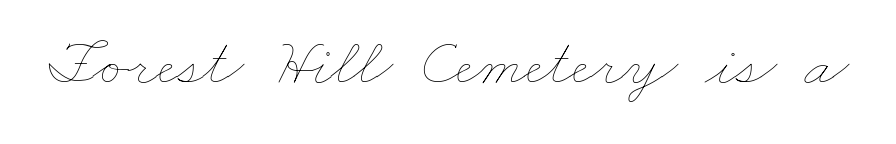
{"bold": "no", "weight": "thin", "width": "wide", "stroke_contrast": "low", "x_height": "small", "monospaced": "no", "underline": "no", "letter_spacing": "normal", "letter_spacing_em": 0.0, "glyph_px": 67}
